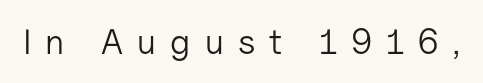
The image shows 35 px light sans-serif type, upright; set unusually wide letter spacing (+0.4 em), not underlined; low stroke contrast and a medium x-height.
